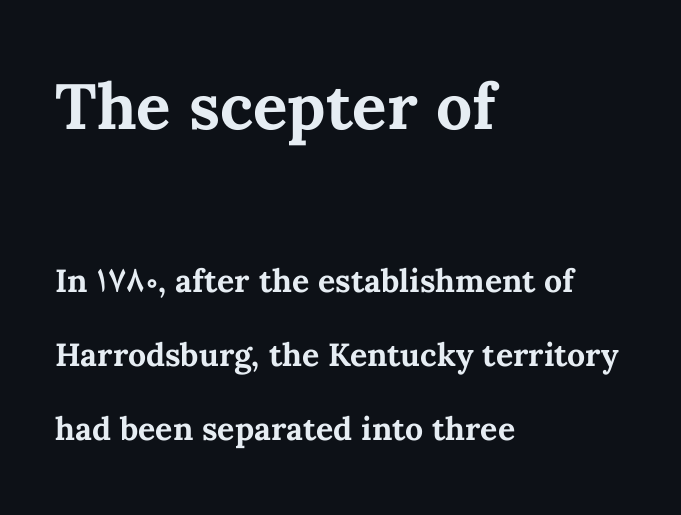
{"italic": "no", "bold": "yes", "weight": "bold", "width": "normal", "stroke_contrast": "medium", "x_height": "medium", "monospaced": "no", "underline": "no", "align": "left", "line_spacing": "loose", "line_spacing_ratio": 2.32, "letter_spacing": "normal", "letter_spacing_em": 0.0, "larger_block": "first", "size_ratio": 2.0, "glyph_px": 64}
